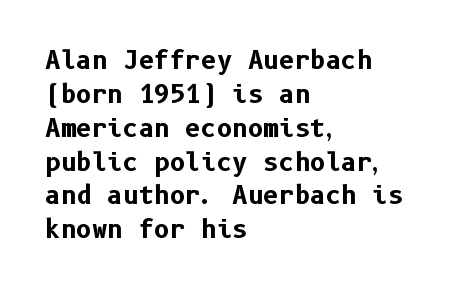
The image shows 24 px bold type, upright; set left-aligned, normal line spacing (1.41x), normal letter spacing, not underlined.
